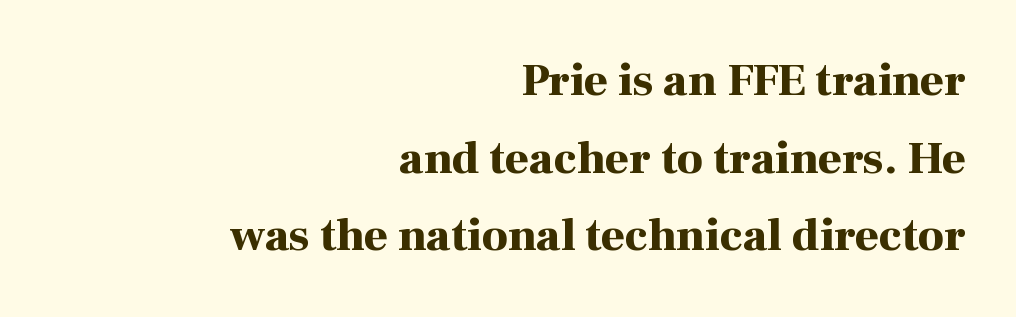
The string is rendered with underlining switched off. Note the varied advance widths — an 'i' is clearly narrower than an 'm'. In terms of leading, this rendering sits right in the middle. Every letter is thick-stroked: bold, no question.
